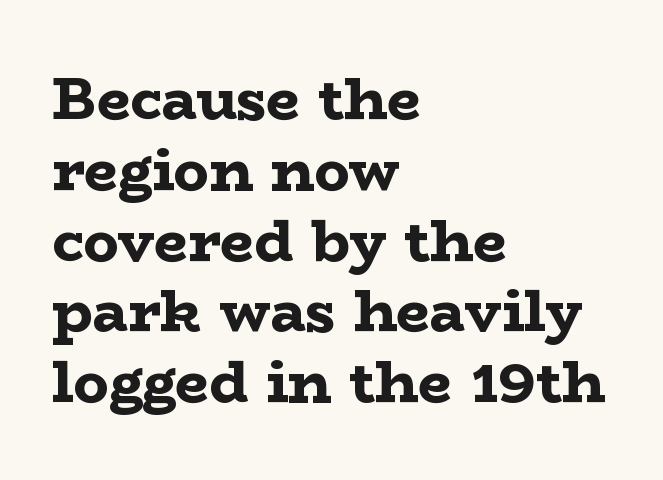
Q: Is the text bold? A: Yes.
Q: Is the text italic (slanted)? A: No, it is upright.
Q: Is the typeface a serif or a sans-serif typeface? A: Serif.
Q: Is the text underlined? A: No.
Q: How is the paragraph aligned? A: Left-aligned.
Q: Is the spacing between letters normal or unusually wide? A: Normal.
Q: Width (condensed, normal, or wide)? A: Wide.
Q: Stroke contrast? A: Low.
Q: x-height? A: Medium.
Q: Monospaced? A: No.
